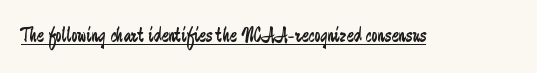
The image shows 21 px text type; set normal letter spacing, underlined.
